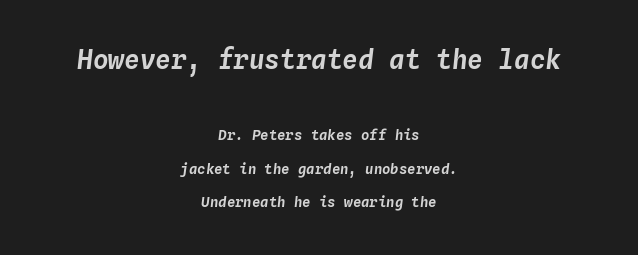
{"italic": "yes", "lean": "right", "slant_degrees": 4, "underline": "no", "align": "center", "line_spacing": "loose", "line_spacing_ratio": 2.4, "letter_spacing": "normal", "letter_spacing_em": 0.0, "larger_block": "first", "size_ratio": 1.86, "glyph_px": 26}
